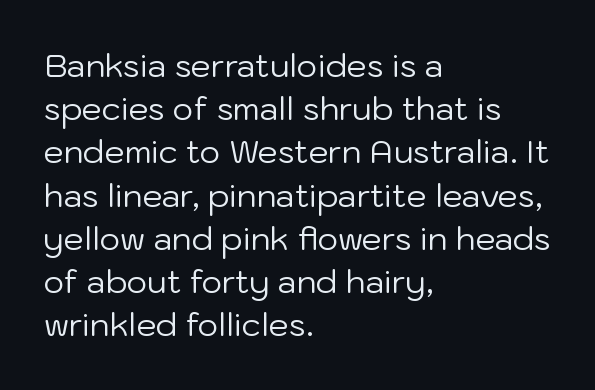
{"serif": "no", "italic": "no", "bold": "no", "weight": "regular", "width": "normal", "stroke_contrast": "low", "x_height": "medium", "monospaced": "no", "underline": "no", "align": "left", "line_spacing": "normal", "line_spacing_ratio": 1.35, "letter_spacing": "normal", "letter_spacing_em": 0.0, "glyph_px": 32}
